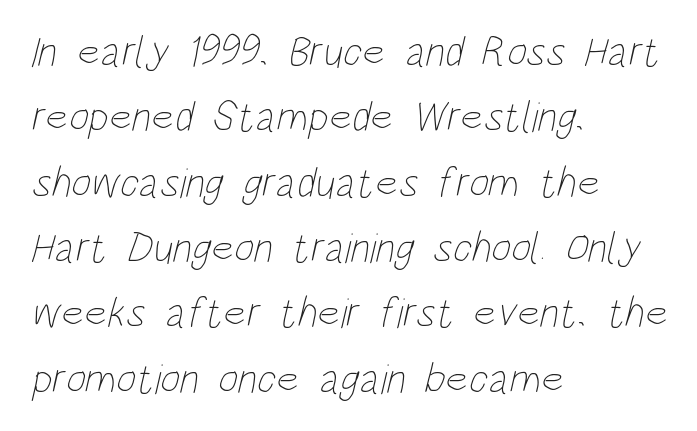
Q: Is the text bold? A: No.
Q: Is the text underlined? A: No.
Q: How is the paragraph aligned? A: Left-aligned.
Q: Is the spacing between letters normal or unusually wide? A: Normal.
Q: Is the spacing between lines tight, normal or loose? A: Normal.
Q: Width (condensed, normal, or wide)? A: Condensed.
Q: Stroke contrast? A: Low.
Q: x-height? A: Large.
Q: Monospaced? A: No.
